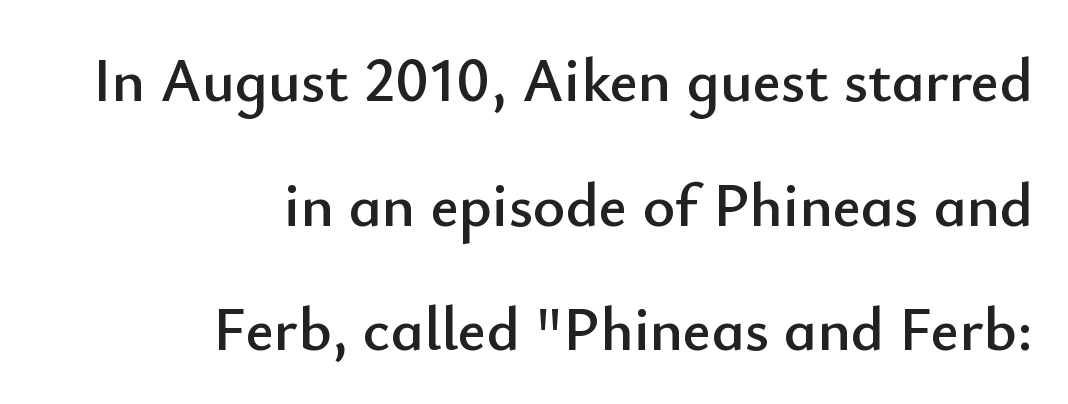
Italic? Not at all — the glyphs are vertical. Standard letterfit; no display-style spreading of the glyphs. Is this a fixed-width face? No — the glyphs have proportional, varying widths. The setting favours the right margin, as signatures and pull-quotes sometimes do.
